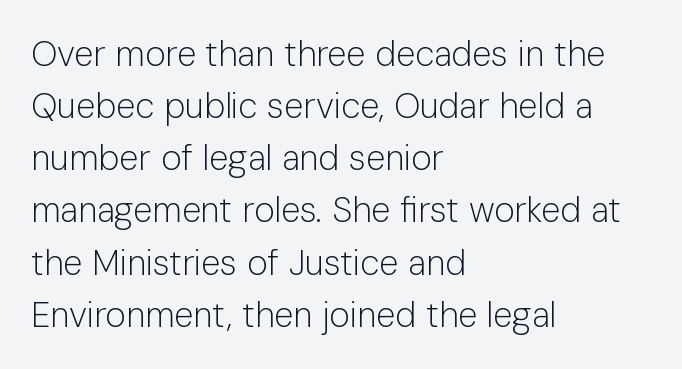
{"serif": "no", "italic": "no", "bold": "no", "weight": "light", "width": "normal", "stroke_contrast": "low", "x_height": "medium", "monospaced": "no", "underline": "no", "align": "left", "line_spacing": "normal", "line_spacing_ratio": 1.49, "letter_spacing": "normal", "letter_spacing_em": 0.0, "glyph_px": 35}
